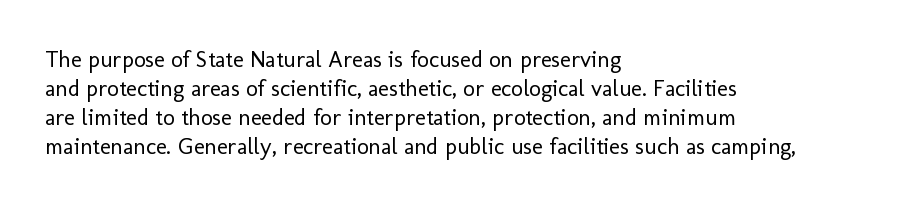
Q: Is the text bold? A: No.
Q: Is the text italic (slanted)? A: No, it is upright.
Q: Is the text underlined? A: No.
Q: How is the paragraph aligned? A: Left-aligned.
Q: Is the spacing between letters normal or unusually wide? A: Normal.
Q: Is the spacing between lines tight, normal or loose? A: Normal.
